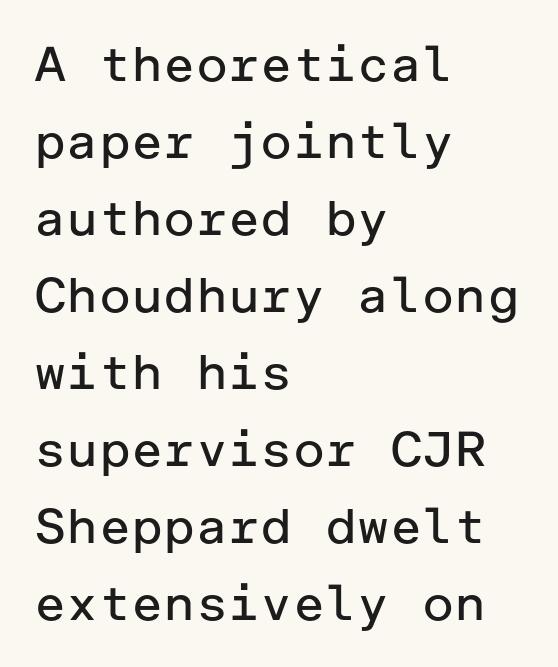
Q: Is the text bold? A: No.
Q: Is the text italic (slanted)? A: No, it is upright.
Q: Is the typeface a serif or a sans-serif typeface? A: Sans-serif.
Q: Is the text underlined? A: No.
Q: How is the paragraph aligned? A: Left-aligned.
Q: Is the spacing between letters normal or unusually wide? A: Normal.
Q: Is the spacing between lines tight, normal or loose? A: Normal.
Q: Width (condensed, normal, or wide)? A: Normal.
Q: Stroke contrast? A: Low.
Q: x-height? A: Medium.
